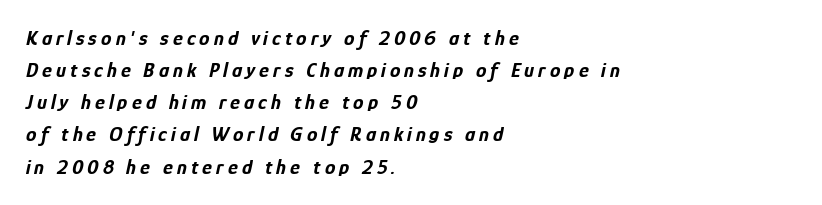
Is there much room between lines? A standard amount, neither cramped nor airy. This rendering features lettering with no underline. One-word summary of the alignment: left. In terms of posture, this sample is oblique. A full-strength bold gives these letters their thick strokes.
